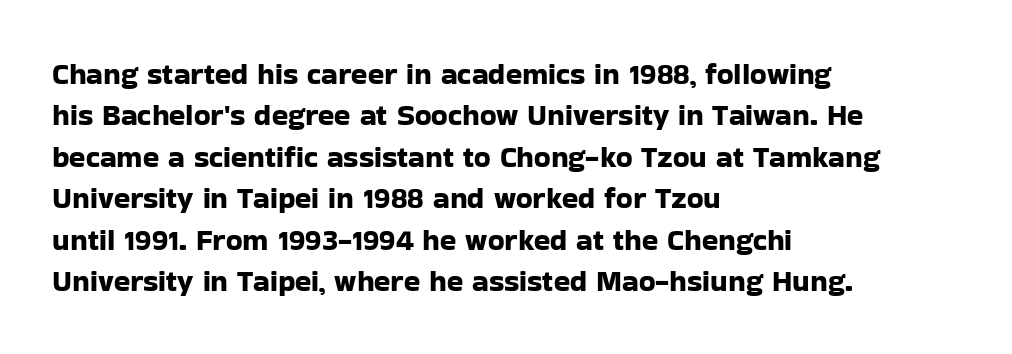
Q: Is the text italic (slanted)? A: No, it is upright.
Q: Is the typeface a serif or a sans-serif typeface? A: Sans-serif.
Q: Is the text underlined? A: No.
Q: How is the paragraph aligned? A: Left-aligned.
Q: Is the spacing between letters normal or unusually wide? A: Normal.
Q: Is the spacing between lines tight, normal or loose? A: Normal.
Q: Width (condensed, normal, or wide)? A: Normal.
Q: Stroke contrast? A: Low.
Q: x-height? A: Medium.
Q: Monospaced? A: No.
